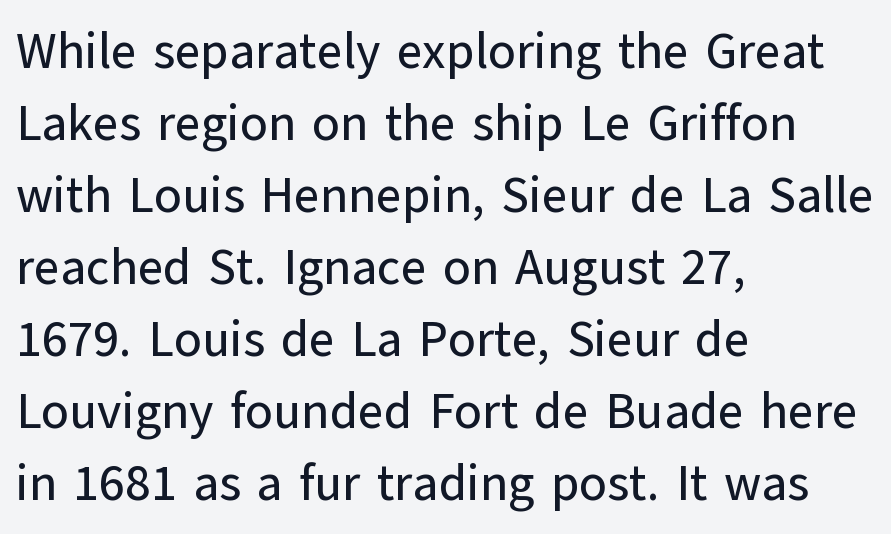
The image shows 50 px sans-serif type, upright; set left-aligned, normal line spacing (1.44x), normal letter spacing, not underlined; low stroke contrast and a medium x-height.
